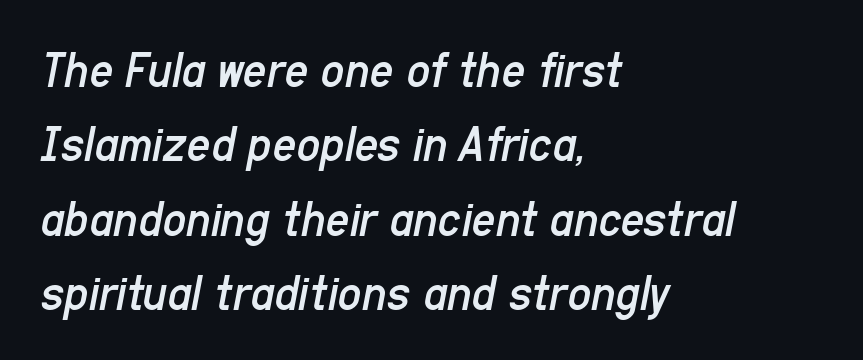
Stems and bowls with no extra thickness — not bold. Default kerning and tracking; the words read as compact shapes. Proportional: the letters do not fall into vertical columns. Rows of type keep a routine distance in the vertical direction. Check under the words: just untouched page.
